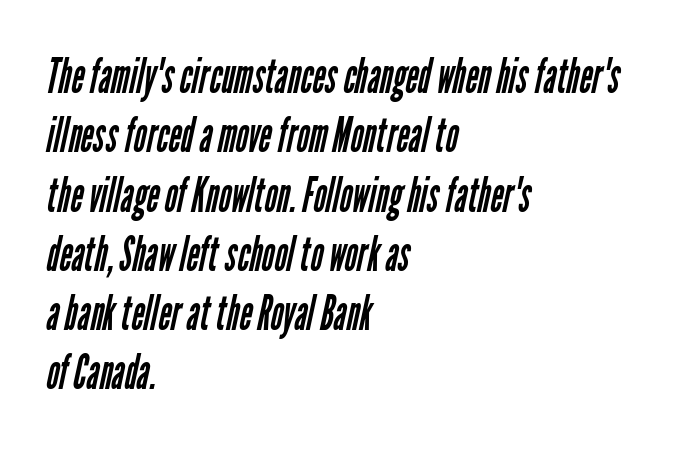
This rendering features lettering with no underline. Observe the ordinary spacing: letters are neighbours, not strangers. No chunkiness to these letters — they're not bold. Line starts are locked; line ends wander. Do the characters align in a grid? No, the font is proportional. Nothing sits at the stroke ends, so this counts as sans-serif.
